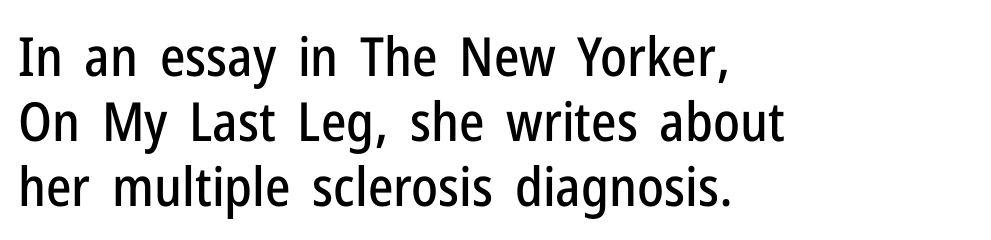
The image shows 54 px condensed sans-serif type, upright; set left-aligned, line spacing 1.2x, normal letter spacing, not underlined; low stroke contrast and a medium x-height.
